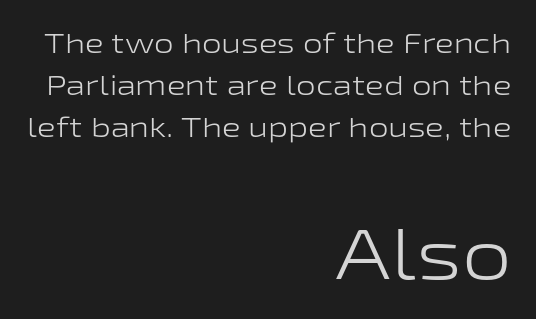
Q: Is the text bold? A: No.
Q: Is the text italic (slanted)? A: No, it is upright.
Q: Is the typeface a serif or a sans-serif typeface? A: Sans-serif.
Q: Is the text underlined? A: No.
Q: How is the paragraph aligned? A: Right-aligned.
Q: Is the spacing between letters normal or unusually wide? A: Normal.
Q: Is the spacing between lines tight, normal or loose? A: Normal.
Q: Which block of text is set in a larger size, the first (top) or the second (bottom)? A: The second (bottom) one.
Q: Width (condensed, normal, or wide)? A: Wide.
Q: Stroke contrast? A: Low.
Q: x-height? A: Medium.
Q: Monospaced? A: No.
